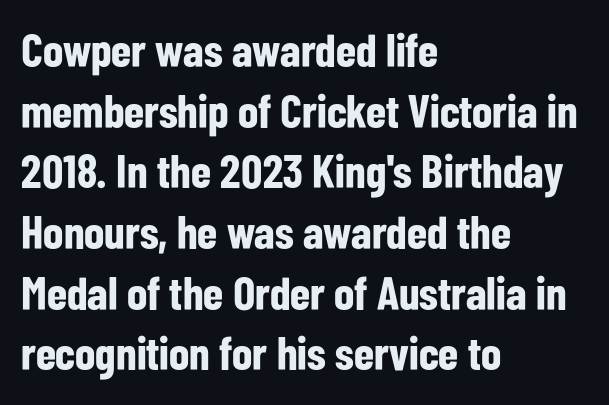
The image shows 47 px bold, condensed sans-serif type, upright; set left-aligned, normal line spacing (1.29x), normal letter spacing, not underlined; low stroke contrast and a medium x-height.
